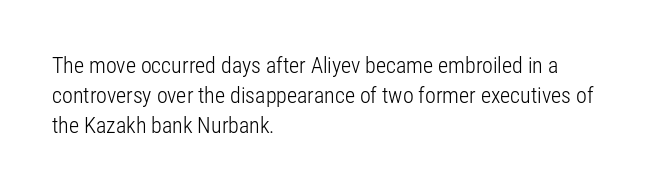
The image shows 22 px text type, upright; set left-aligned, normal line spacing (1.37x), normal letter spacing, not underlined.
